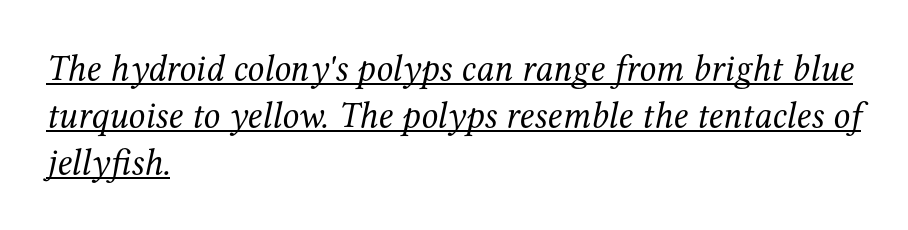
Does extra space separate the letters? No, they use regular spacing. This rendering uses left alignment, leaving the right contour irregular. This rendering employs a face with finishing strokes, i.e., a serif. What's the leading like? Ordinary, nothing unusual. Vertical stems look standard width or narrower in stroke. The passage shown is typed in a proportional face where columns would drift.
